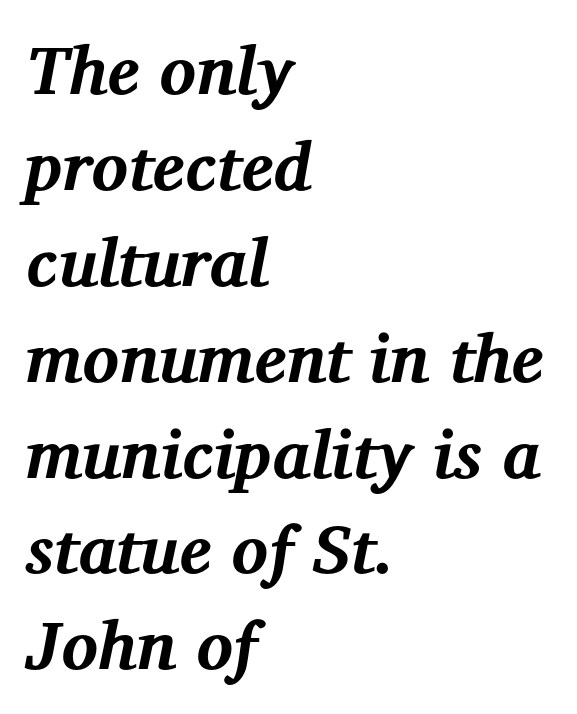
Q: Is the text bold? A: Yes.
Q: Is the text italic (slanted)? A: Yes, it leans right by about 12 degrees.
Q: Is the typeface a serif or a sans-serif typeface? A: Serif.
Q: Is the text underlined? A: No.
Q: How is the paragraph aligned? A: Left-aligned.
Q: Is the spacing between letters normal or unusually wide? A: Normal.
Q: Is the spacing between lines tight, normal or loose? A: Normal.
Q: Width (condensed, normal, or wide)? A: Normal.
Q: Stroke contrast? A: Medium.
Q: x-height? A: Medium.
Q: Monospaced? A: No.
